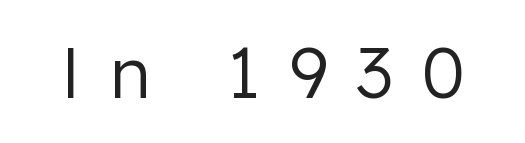
Q: Is the text bold? A: No.
Q: Is the text italic (slanted)? A: No, it is upright.
Q: Is the typeface a serif or a sans-serif typeface? A: Sans-serif.
Q: Is the text underlined? A: No.
Q: Is the spacing between letters normal or unusually wide? A: Unusually wide.
Q: Width (condensed, normal, or wide)? A: Normal.
Q: Stroke contrast? A: Low.
Q: x-height? A: Medium.
Q: Monospaced? A: No.
